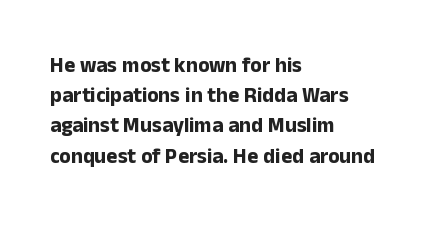
The image shows 21 px bold type, upright; set left-aligned, normal line spacing (1.44x), normal letter spacing, not underlined.
